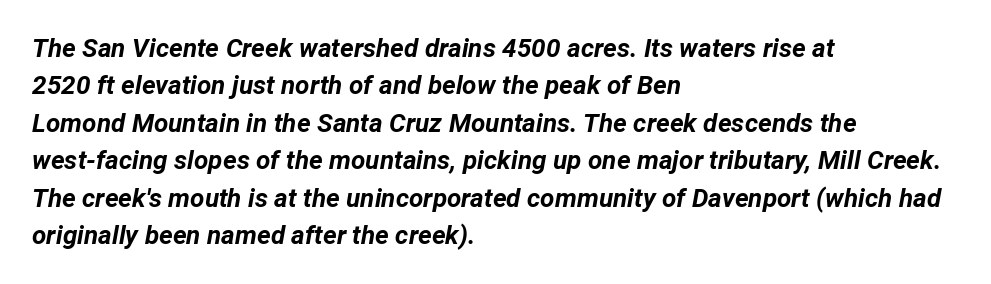
{"italic": "yes", "lean": "right", "slant_degrees": 12, "bold": "yes", "underline": "no", "align": "left", "line_spacing": "normal", "line_spacing_ratio": 1.44, "letter_spacing": "normal", "letter_spacing_em": 0.0, "glyph_px": 26}
